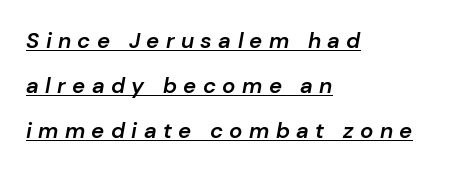
The words here are underlined. Typeset ragged right — the left edge is the straight one. Slanted lettering throughout. Weight check: semibold — heavier than regular, not quite bold. The line-height multiplier appears high, well above default.
